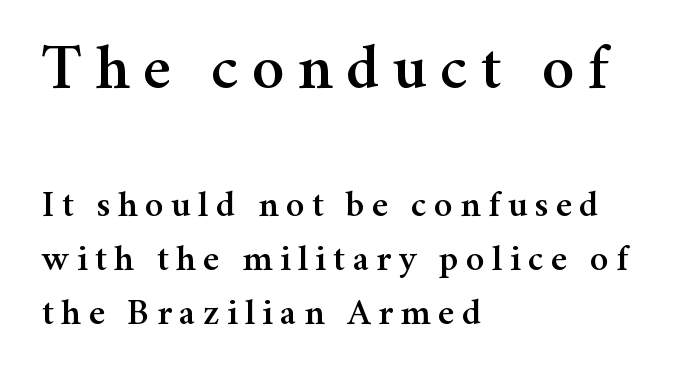
This sample uses a serif face. Posture: upright roman. The designer left line spacing at the default. The baseline area is clear. The more generous point size was reserved for the upper chunk. The ragged edge is on the right, which tells us the setting is flush left.
